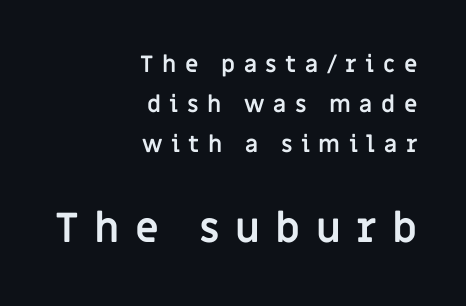
Is the block centered? No — it sits flush against the right margin. Descenders hang freely into open space. Every stem runs plumb, perpendicular to the baseline. Larger block? The one below; the one above is distinctly smaller.
